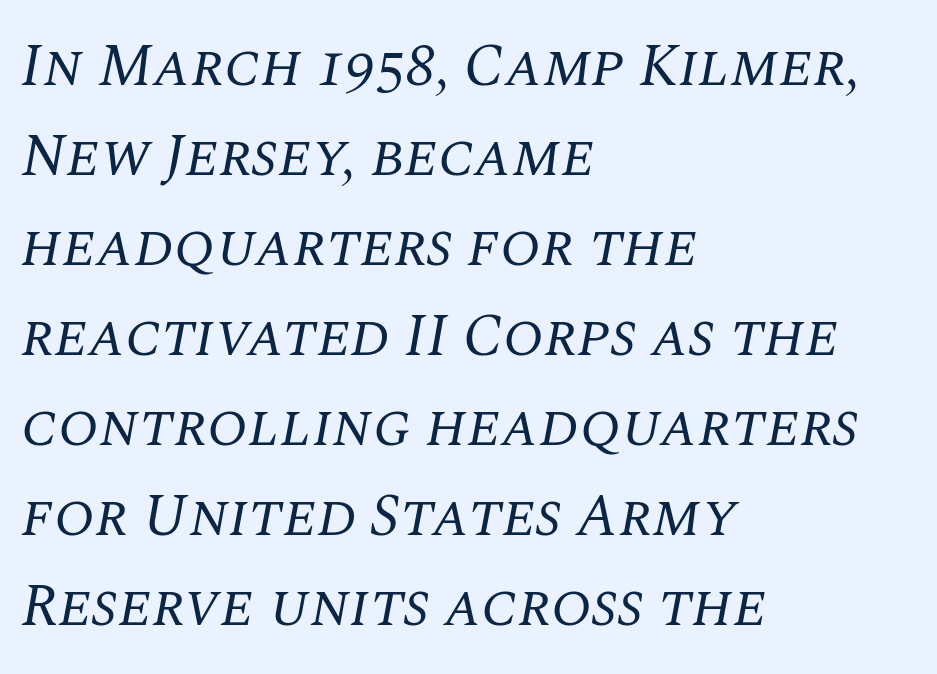
Character widths vary here, with narrow letters taking less room than wide ones. Line starts are locked; line ends wander. The typeface has the unassuming heft of standard copy or less. Nobody drew a line under any word here. The face used here has a pronounced slope to its letters.
